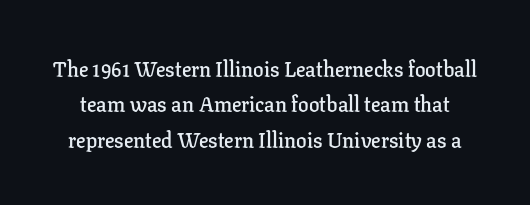
The image shows 21 px text type, upright; set normal line spacing (1.69x), normal letter spacing, not underlined.
